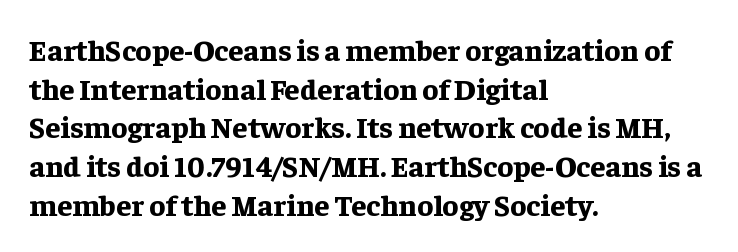
Q: Is the text bold? A: Yes.
Q: Is the text italic (slanted)? A: No, it is upright.
Q: Is the typeface a serif or a sans-serif typeface? A: Serif.
Q: Is the text underlined? A: No.
Q: How is the paragraph aligned? A: Left-aligned.
Q: Is the spacing between letters normal or unusually wide? A: Normal.
Q: Is the spacing between lines tight, normal or loose? A: Normal.
Q: Width (condensed, normal, or wide)? A: Normal.
Q: Stroke contrast? A: Low.
Q: x-height? A: Medium.
Q: Monospaced? A: No.
